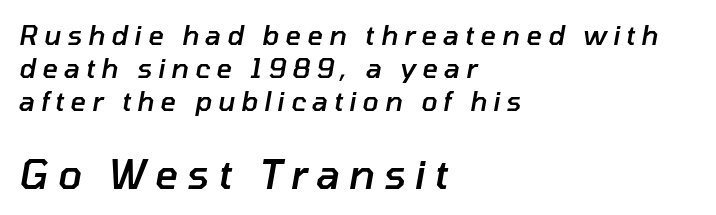
{"italic": "yes", "lean": "right", "slant_degrees": 10, "bold": "semi", "weight": "semibold", "width": "normal", "stroke_contrast": "low", "x_height": "medium", "monospaced": "no", "underline": "no", "align": "left", "line_spacing_ratio": 1.22, "letter_spacing": "wide", "letter_spacing_em": 0.22, "larger_block": "second", "size_ratio": 1.48, "glyph_px": 40}
